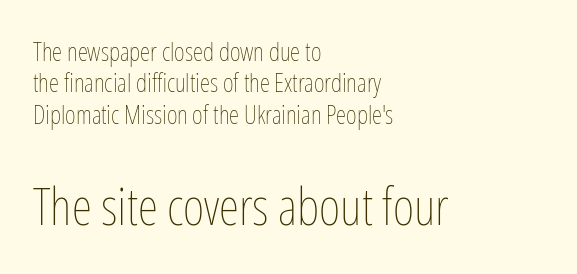
Default kerning and tracking; the words read as compact shapes. Layout note: lines flush left. Do the characters align in a grid? No, the font is proportional. Visually, the bottom section dominates because its glyphs are scaled up.
